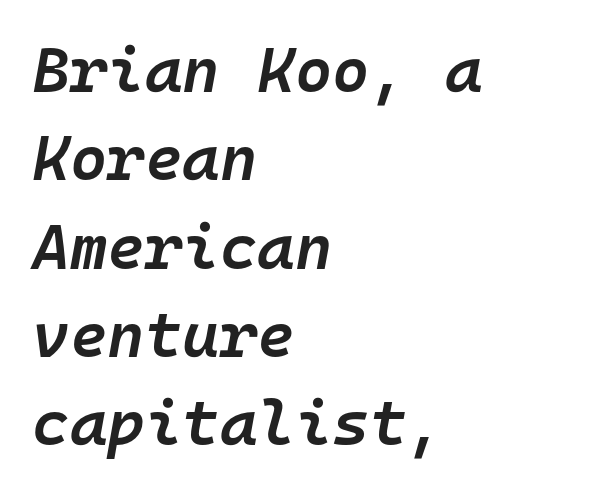
Q: Is the text bold? A: Semi-bold.
Q: Is the text italic (slanted)? A: Yes, it leans right by about 10 degrees.
Q: Is the text underlined? A: No.
Q: How is the paragraph aligned? A: Left-aligned.
Q: Is the spacing between letters normal or unusually wide? A: Normal.
Q: Is the spacing between lines tight, normal or loose? A: Normal.
Q: Width (condensed, normal, or wide)? A: Normal.
Q: Stroke contrast? A: Low.
Q: x-height? A: Medium.
Q: Monospaced? A: Yes.
